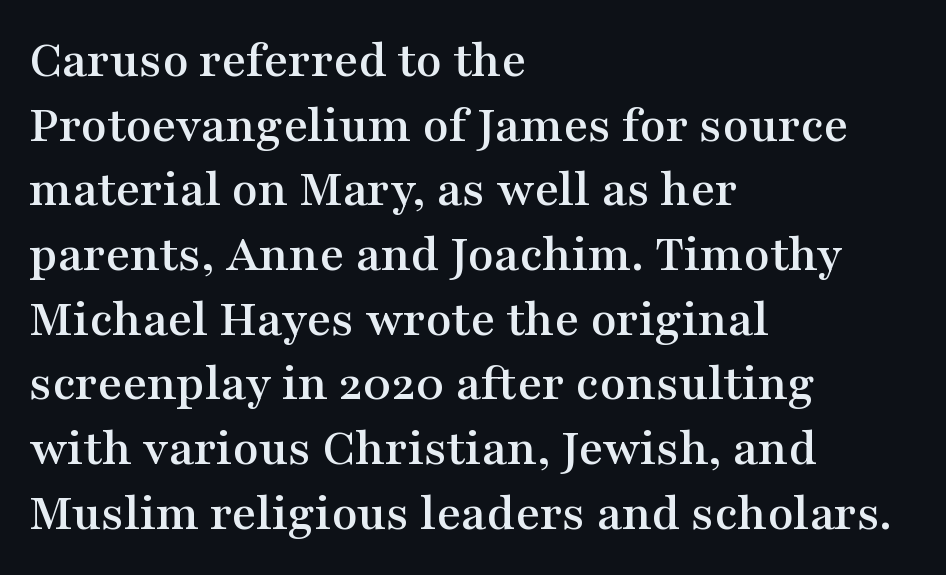
The image shows 53 px wide serif type, upright; set left-aligned, line spacing 1.22x, normal letter spacing, not underlined; medium stroke contrast and a medium x-height.
